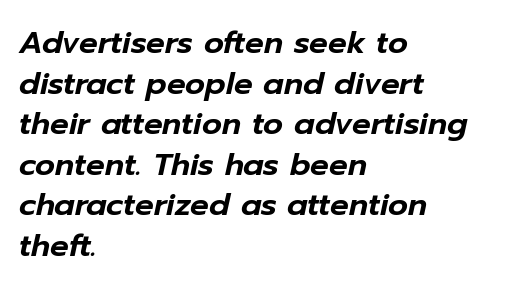
The image shows 31 px text type, italic (leaning right); set left-aligned, normal line spacing (1.31x), normal letter spacing, not underlined; low stroke contrast and a medium x-height.
